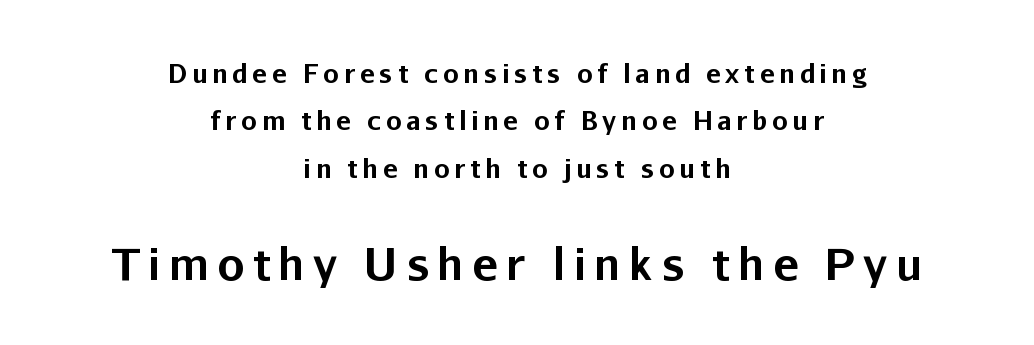
{"serif": "no", "italic": "no", "bold": "yes", "weight": "bold", "width": "normal", "stroke_contrast": "low", "x_height": "medium", "monospaced": "no", "underline": "no", "align": "center", "line_spacing": "loose", "line_spacing_ratio": 1.9, "larger_block": "second", "size_ratio": 1.72, "glyph_px": 43}
